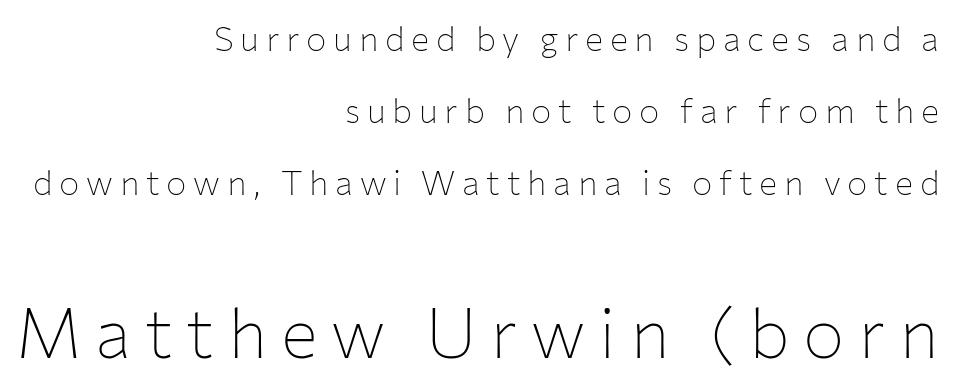
In terms of leading, this rendering errs on the spacious side. Spacing between characters has been opened up far beyond the box default. Bare-footed words on every line. Compared with a typical body face, this is equally light or lighter still. Designer's note — italics off, roman on. Do the characters align in a grid? No, the font is proportional.
